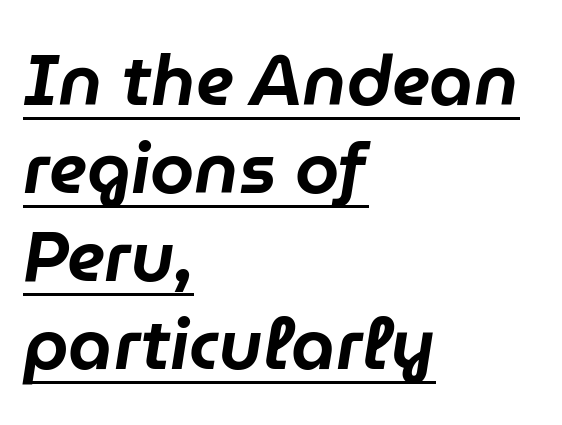
Compared with typical body copy, the letter spacing here is the same. Honestly, the underline is the first thing you notice here. Looks like regular typesetting: each glyph gets only the width it needs. The font's italic variant was chosen for this text. The setting favours the left margin, as ordinary paragraphs usually do.
